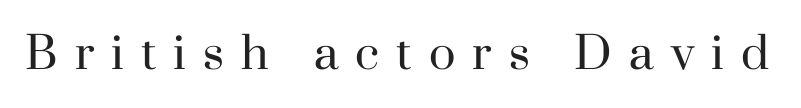
Q: Is the text bold? A: No.
Q: Is the text italic (slanted)? A: No, it is upright.
Q: Is the typeface a serif or a sans-serif typeface? A: Serif.
Q: Is the text underlined? A: No.
Q: Is the spacing between letters normal or unusually wide? A: Unusually wide.
Q: Width (condensed, normal, or wide)? A: Normal.
Q: Stroke contrast? A: High.
Q: x-height? A: Small.
Q: Monospaced? A: No.
